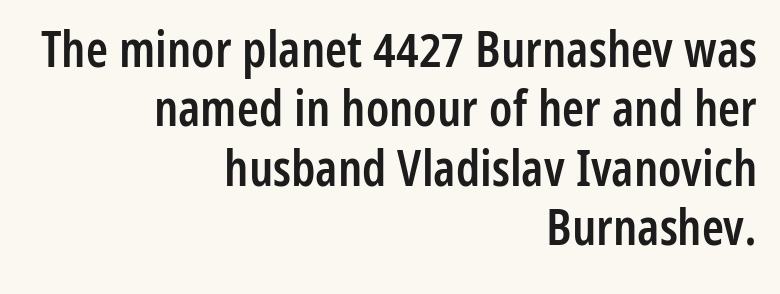
Q: Is the text bold? A: Semi-bold.
Q: Is the text italic (slanted)? A: No, it is upright.
Q: Is the typeface a serif or a sans-serif typeface? A: Sans-serif.
Q: Is the text underlined? A: No.
Q: How is the paragraph aligned? A: Right-aligned.
Q: Is the spacing between letters normal or unusually wide? A: Normal.
Q: Width (condensed, normal, or wide)? A: Condensed.
Q: Stroke contrast? A: Low.
Q: x-height? A: Medium.
Q: Monospaced? A: No.
